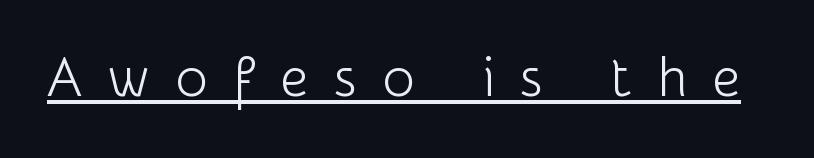
Underlined type. Is this a fixed-width face? No — the glyphs have proportional, varying widths. Think standard paragraph weight, or any step lighter than that. The glyphs in this specimen are sans serif. Honestly, the letter spacing is so wide it's the main thing you notice.
